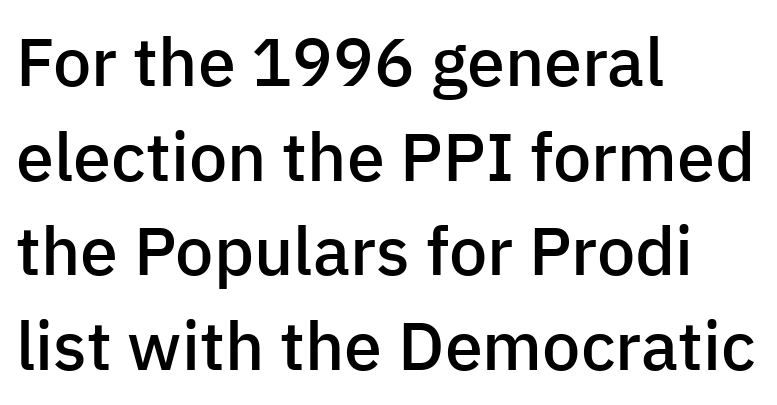
The image shows 68 px semibold sans-serif type, upright; set left-aligned, normal line spacing (1.39x), normal letter spacing, not underlined; low stroke contrast and a medium x-height.
